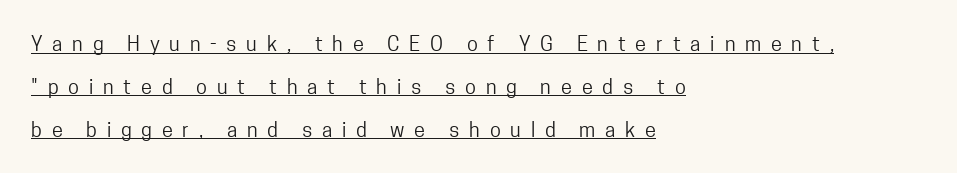
{"italic": "no", "bold": "no", "underline": "yes", "align": "left", "line_spacing": "loose", "line_spacing_ratio": 2.14, "letter_spacing": "wide", "letter_spacing_em": 0.49, "glyph_px": 20}
